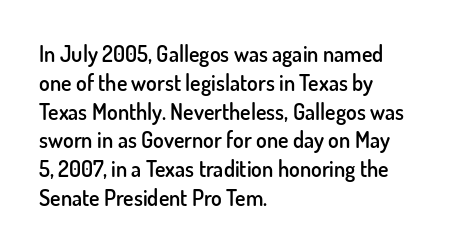
{"italic": "no", "bold": "semi", "underline": "no", "align": "left", "line_spacing": "normal", "line_spacing_ratio": 1.31, "letter_spacing": "normal", "letter_spacing_em": 0.0, "glyph_px": 22}
